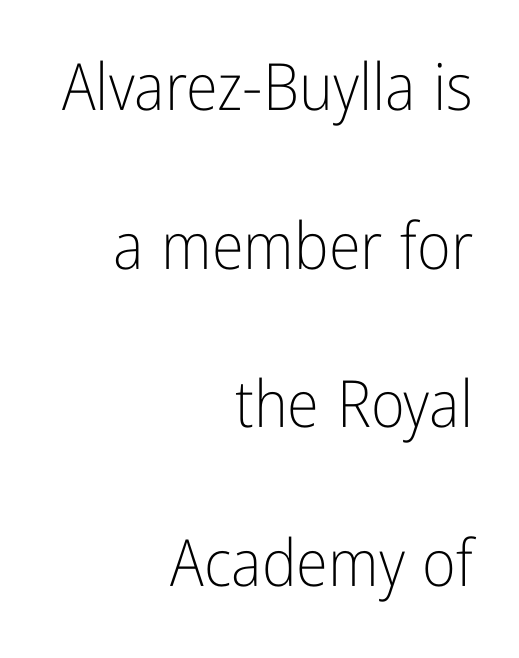
The image shows 65 px light, condensed sans-serif type, upright; set right-aligned, loose line spacing (2.44x), normal letter spacing, not underlined; low stroke contrast and a medium x-height.
